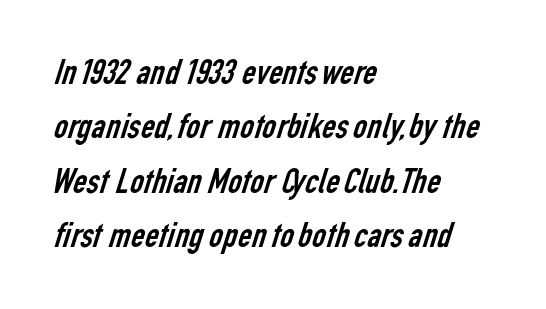
Q: Is the text bold? A: No.
Q: Is the typeface a serif or a sans-serif typeface? A: Sans-serif.
Q: Is the text underlined? A: No.
Q: How is the paragraph aligned? A: Left-aligned.
Q: Is the spacing between letters normal or unusually wide? A: Normal.
Q: Is the spacing between lines tight, normal or loose? A: Normal.
Q: Width (condensed, normal, or wide)? A: Condensed.
Q: Stroke contrast? A: Low.
Q: x-height? A: Medium.
Q: Monospaced? A: No.
